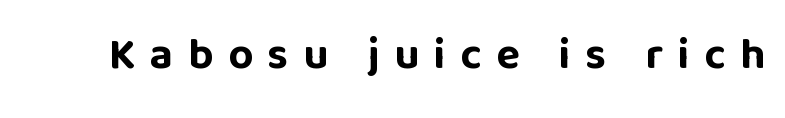
Characters remain perfectly vertical along every line. Glance below the letters and you will spot only blank space. In terms of letterspacing, this is a distinctly airy, spread setting. Is this a fixed-width face? No — the glyphs have proportional, varying widths. Grotesque or geometric, the face here clearly has no serifs.
